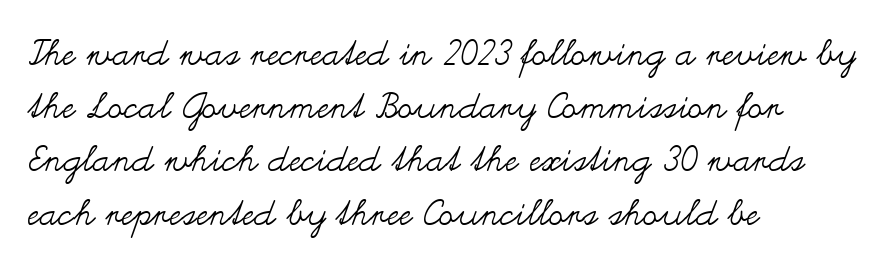
Q: Is the text bold? A: No.
Q: Is the text italic (slanted)? A: Yes.
Q: Is the text underlined? A: No.
Q: How is the paragraph aligned? A: Left-aligned.
Q: Is the spacing between letters normal or unusually wide? A: Normal.
Q: Is the spacing between lines tight, normal or loose? A: Normal.
Q: Width (condensed, normal, or wide)? A: Wide.
Q: Stroke contrast? A: Medium.
Q: x-height? A: Small.
Q: Monospaced? A: No.
